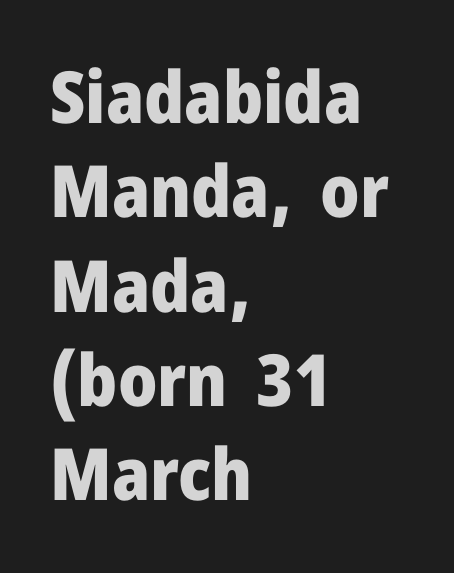
The image shows 72 px heavy sans-serif type, upright; set left-aligned, normal line spacing (1.31x), normal letter spacing, not underlined; low stroke contrast and a medium x-height.
